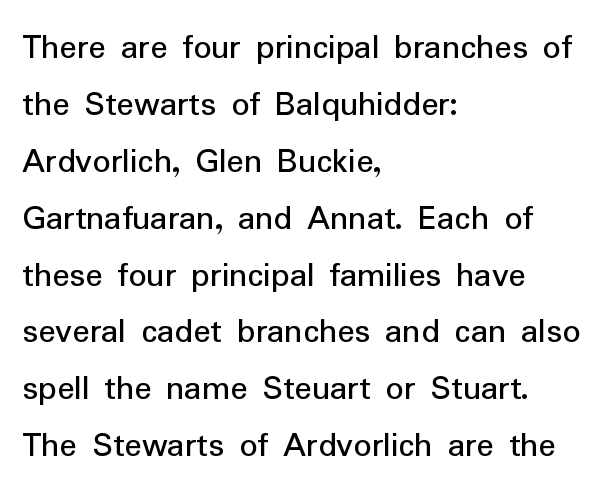
The image shows 36 px regular-weight sans-serif type, upright; set left-aligned, normal line spacing (1.58x), normal letter spacing, not underlined; low stroke contrast and a medium x-height.
